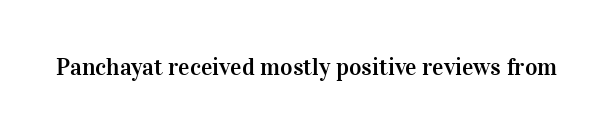
Observe the ordinary spacing: letters are neighbours, not strangers. Underline: absent. Rendered with straight, roman letterforms.
